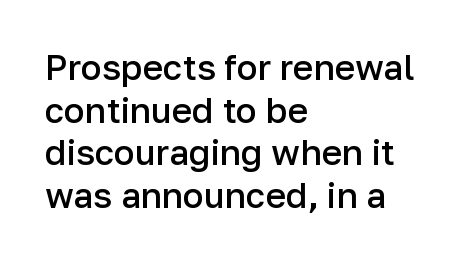
Lines of text with bare space underneath. The passage shown is semibold, sitting just below true bold. There is no visible air inserted between adjacent glyphs. Characters remain perfectly vertical along every line. The characters display no serif detailing; their extremities are plain. The lines in this sample share a left origin and differ only in where they stop.
